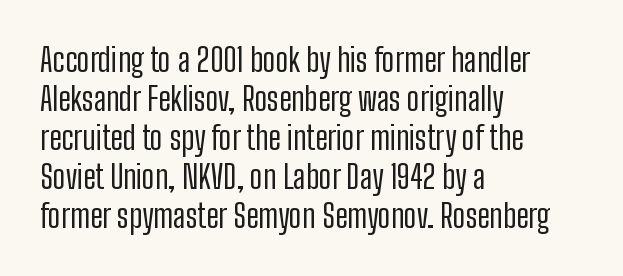
{"serif": "no", "italic": "no", "bold": "no", "weight": "regular", "width": "condensed", "stroke_contrast": "low", "x_height": "medium", "monospaced": "no", "underline": "no", "align": "left", "line_spacing_ratio": 1.22, "letter_spacing": "normal", "letter_spacing_em": 0.0, "glyph_px": 32}
